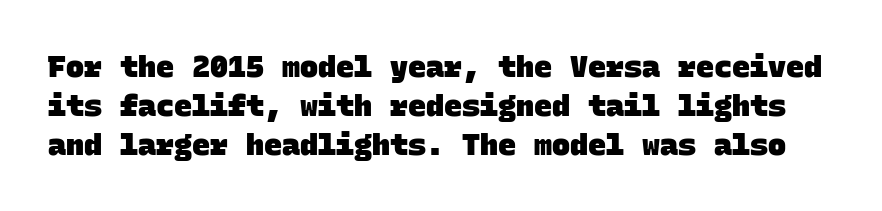
{"serif": "no", "bold": "yes", "weight": "heavy", "width": "normal", "stroke_contrast": "low", "x_height": "large", "monospaced": "yes", "underline": "no", "line_spacing": "normal", "line_spacing_ratio": 1.3, "letter_spacing": "normal", "letter_spacing_em": 0.0, "glyph_px": 30}
